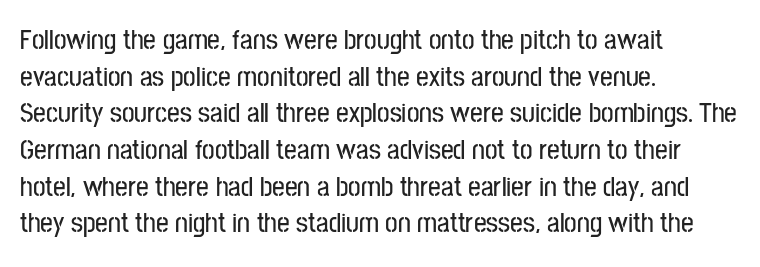
Q: Is the text italic (slanted)? A: No, it is upright.
Q: Is the typeface a serif or a sans-serif typeface? A: Sans-serif.
Q: Is the text underlined? A: No.
Q: How is the paragraph aligned? A: Left-aligned.
Q: Is the spacing between letters normal or unusually wide? A: Normal.
Q: Is the spacing between lines tight, normal or loose? A: Normal.
Q: Width (condensed, normal, or wide)? A: Condensed.
Q: Stroke contrast? A: Low.
Q: x-height? A: Medium.
Q: Monospaced? A: No.
